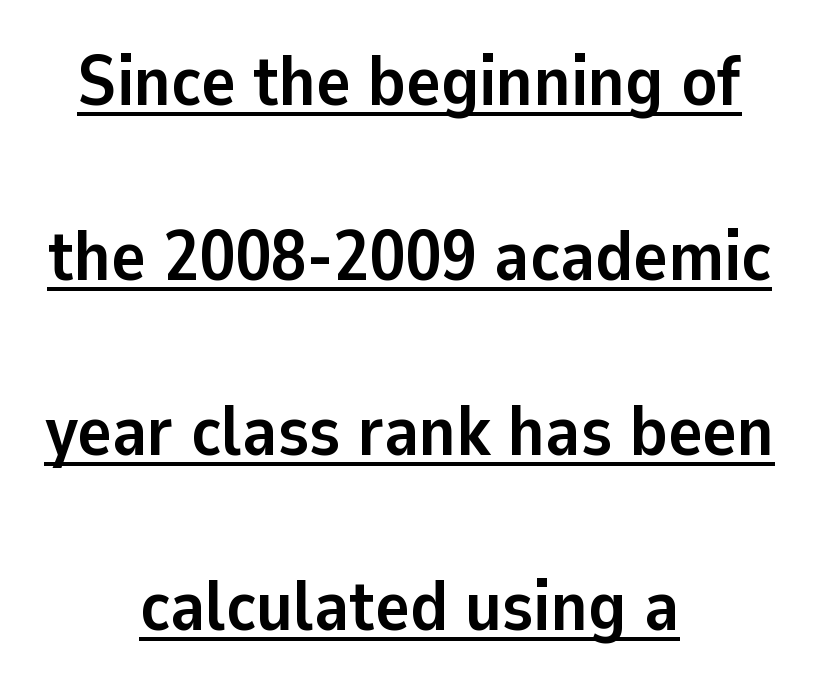
Nope, no serifs anywhere on these letters. Varying glyph widths throughout — classic text-font behaviour. Nothing unusual about the tracking: characters are spaced as the font intends. Emphasis by weight is at full strength: bold. Every word sits above its own underline.
